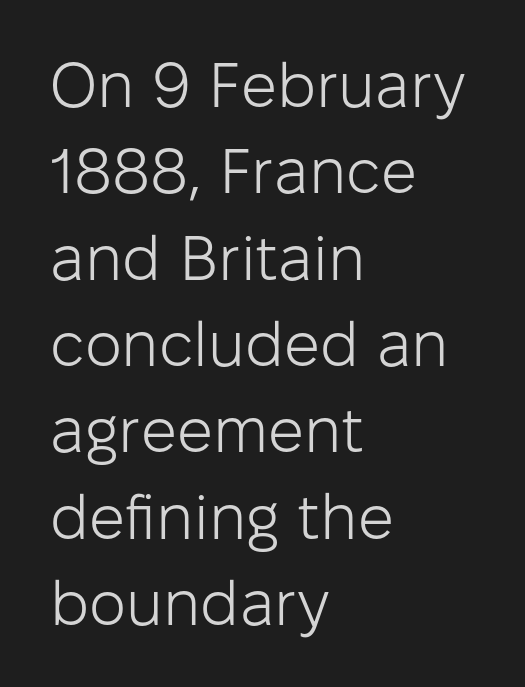
The image shows 63 px light sans-serif type, upright; set left-aligned, normal line spacing (1.37x), normal letter spacing, not underlined; low stroke contrast and a medium x-height.
